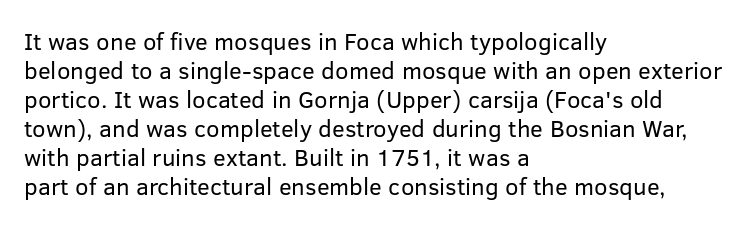
The strokes carry an ordinary text weight at most. Default kerning and tracking; the words read as compact shapes. The gap between lines stays unmarked. Does the lettering tilt? It doesn't — this is upright.
